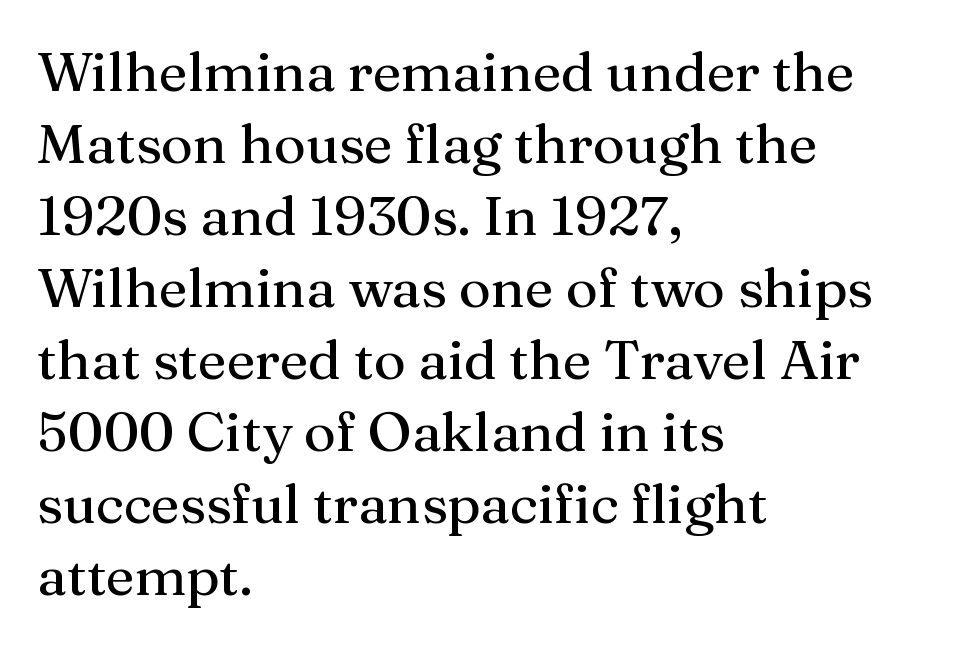
The image shows 55 px serif type, upright; set left-aligned, normal line spacing (1.31x), normal letter spacing, not underlined; medium stroke contrast and a medium x-height.
